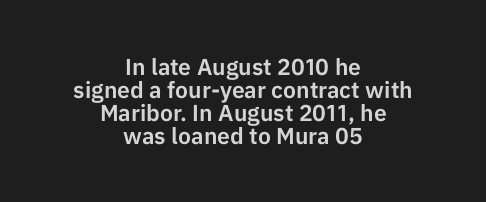
The image shows 23 px text type, upright; set centered, tight line spacing (1.0x), normal letter spacing, not underlined.
